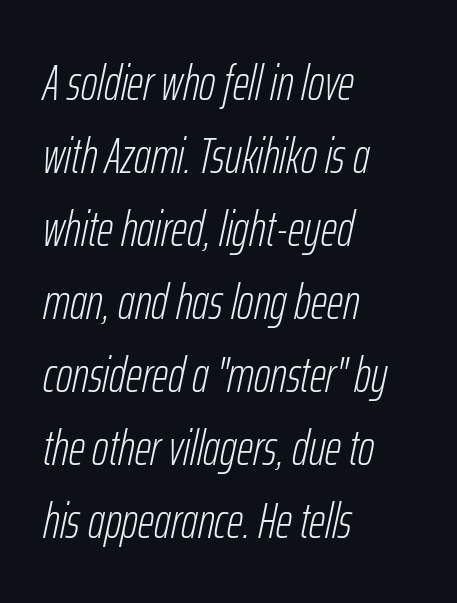
The image shows 50 px light, condensed type, italic (leaning right); set left-aligned, normal line spacing (1.46x), normal letter spacing, not underlined; low stroke contrast and a medium x-height.
